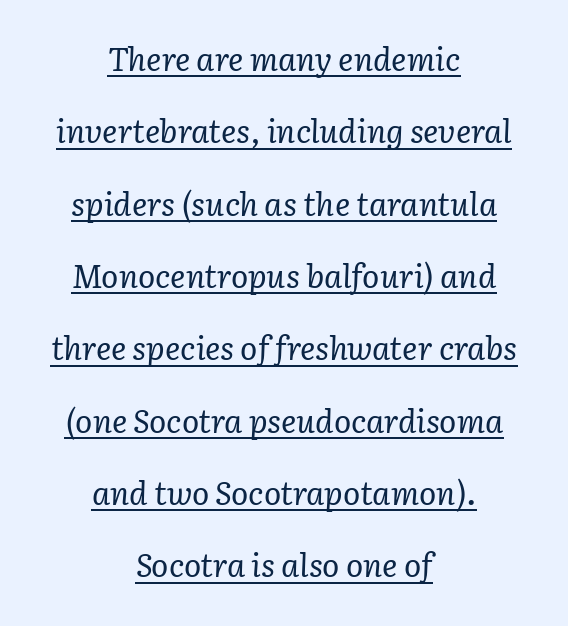
Q: Is the text bold? A: No.
Q: Is the text italic (slanted)? A: Yes, it leans right by about 3 degrees.
Q: Is the typeface a serif or a sans-serif typeface? A: Serif.
Q: Is the text underlined? A: Yes.
Q: How is the paragraph aligned? A: Centered.
Q: Is the spacing between letters normal or unusually wide? A: Normal.
Q: Is the spacing between lines tight, normal or loose? A: Loose.
Q: Width (condensed, normal, or wide)? A: Normal.
Q: Stroke contrast? A: Low.
Q: x-height? A: Medium.
Q: Monospaced? A: No.
